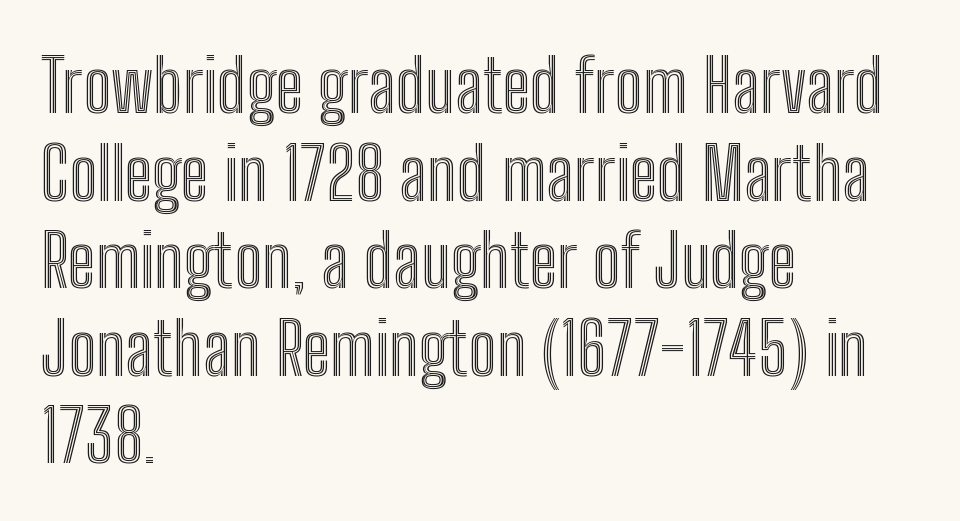
Alignment: flush left. Characters follow at the spacing the type designer built in. The words here are not underlined. Spacing verdict: proportional, widths tailored to each character.
